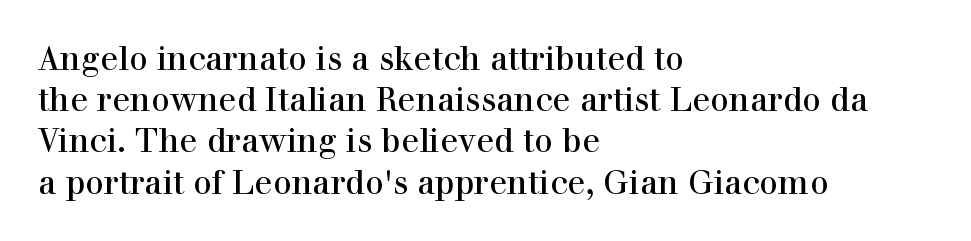
Q: Is the text italic (slanted)? A: No, it is upright.
Q: Is the typeface a serif or a sans-serif typeface? A: Serif.
Q: Is the text underlined? A: No.
Q: How is the paragraph aligned? A: Left-aligned.
Q: Is the spacing between letters normal or unusually wide? A: Normal.
Q: Is the spacing between lines tight, normal or loose? A: Normal.
Q: Width (condensed, normal, or wide)? A: Normal.
Q: x-height? A: Medium.
Q: Monospaced? A: No.
